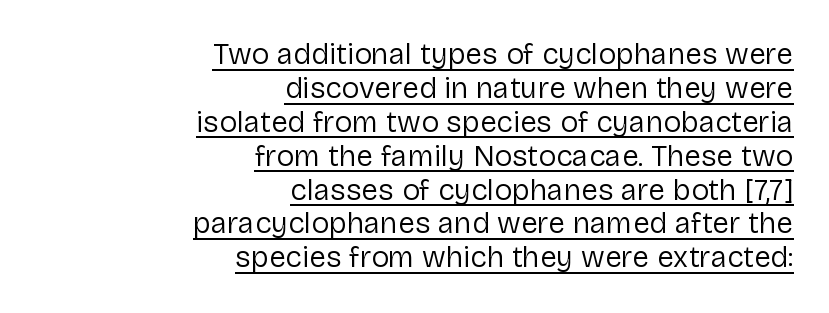
The image shows 30 px regular-weight sans-serif type, upright; set right-aligned, tight line spacing (1.13x), normal letter spacing, underlined; low stroke contrast and a medium x-height.
